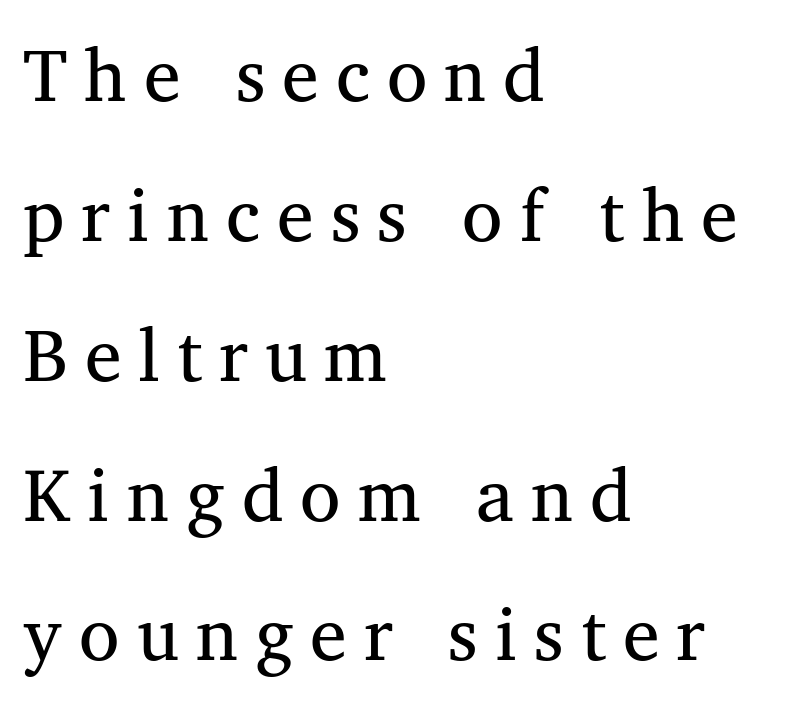
Q: Is the text bold? A: No.
Q: Is the typeface a serif or a sans-serif typeface? A: Serif.
Q: Is the text underlined? A: No.
Q: How is the paragraph aligned? A: Left-aligned.
Q: Is the spacing between letters normal or unusually wide? A: Unusually wide.
Q: Width (condensed, normal, or wide)? A: Normal.
Q: Stroke contrast? A: Medium.
Q: x-height? A: Medium.
Q: Monospaced? A: No.
